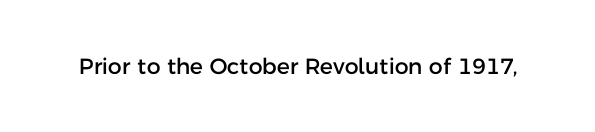
Q: Is the text italic (slanted)? A: No, it is upright.
Q: Is the text underlined? A: No.
Q: Is the spacing between letters normal or unusually wide? A: Normal.
